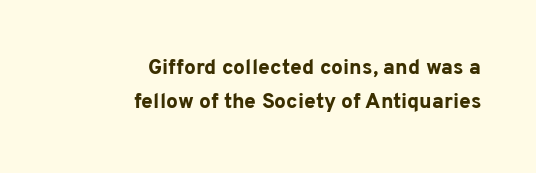
Q: Is the text bold? A: Yes.
Q: Is the text italic (slanted)? A: No, it is upright.
Q: Is the text underlined? A: No.
Q: How is the paragraph aligned? A: Right-aligned.
Q: Is the spacing between letters normal or unusually wide? A: Normal.
Q: Is the spacing between lines tight, normal or loose? A: Normal.
